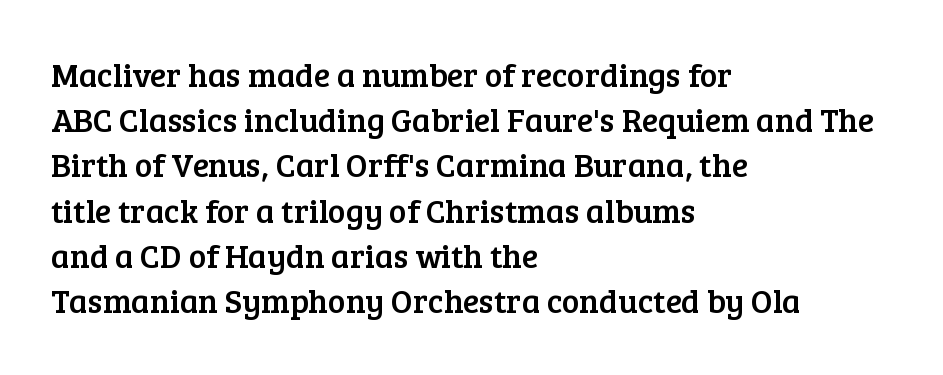
The image shows 33 px serif type, upright; set left-aligned, normal line spacing (1.37x), normal letter spacing, not underlined; low stroke contrast and a medium x-height.
